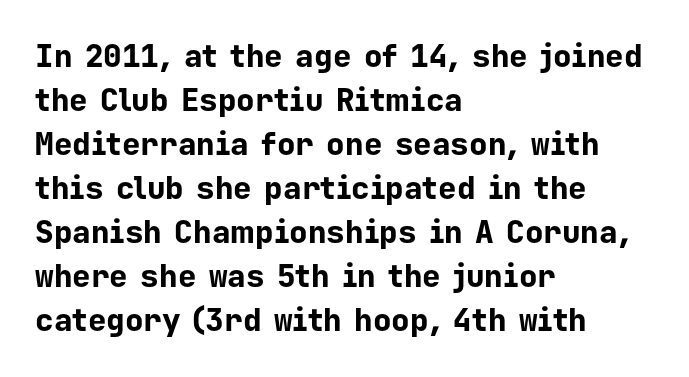
The image shows 31 px bold sans-serif type, upright, monospaced; set left-aligned, normal line spacing (1.42x), normal letter spacing, not underlined; low stroke contrast and a medium x-height.
